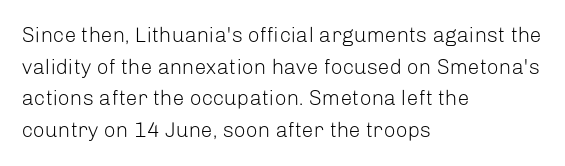
Style check: upright. Leftover space on each line is placed entirely after the last word. The rows are spaced the way most documents space them. The font is comparable to plain body text, perhaps lighter. Honestly, there is no underline to notice here at all. Nobody touched the tracking dial on this one.
